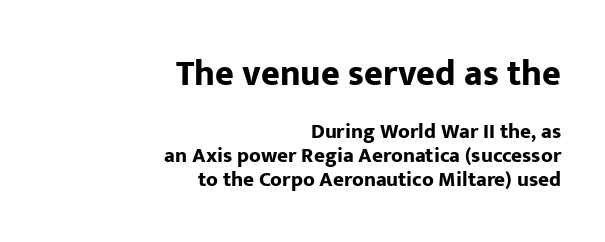
{"serif": "no", "italic": "no", "bold": "yes", "weight": "bold", "width": "normal", "stroke_contrast": "low", "x_height": "medium", "monospaced": "no", "underline": "no", "align": "right", "line_spacing": "tight", "line_spacing_ratio": 1.14, "letter_spacing": "normal", "letter_spacing_em": 0.0, "larger_block": "first", "size_ratio": 1.71, "glyph_px": 36}
